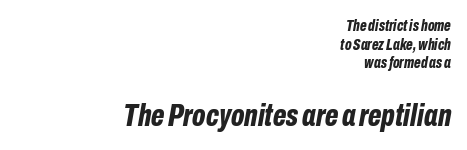
The image shows 32 px bold, condensed type, italic (leaning right); set right-aligned, line spacing 1.16x, normal letter spacing, not underlined; the second (bottom) block is 2.0x larger; low stroke contrast and a medium x-height.
